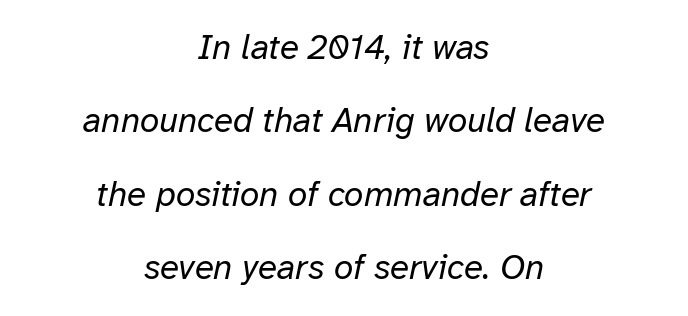
The typesetting does not lean heavy: it is not bold. You could not count columns in this text — the font is proportionally spaced. Underline: absent. Observe the ordinary spacing: letters are neighbours, not strangers. Horizontal bands of white between lines are thick stripes. Italic? Definitely — the glyphs are oblique.
